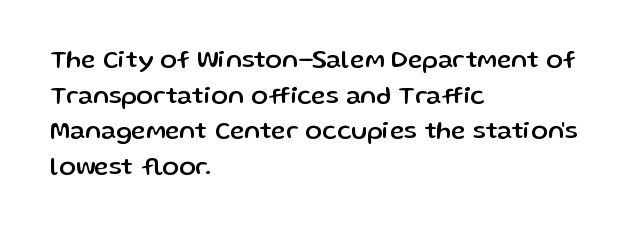
The image shows 25 px text type, upright; set left-aligned, normal line spacing (1.43x), normal letter spacing, not underlined.
